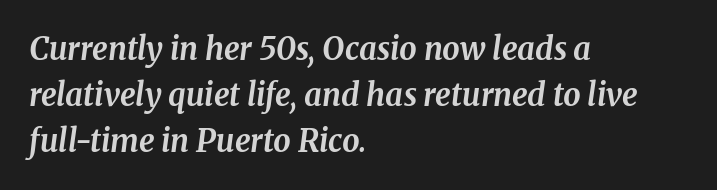
Q: Is the text bold? A: Yes.
Q: Is the text italic (slanted)? A: Yes, it leans right by about 8 degrees.
Q: Is the typeface a serif or a sans-serif typeface? A: Serif.
Q: Is the text underlined? A: No.
Q: How is the paragraph aligned? A: Left-aligned.
Q: Is the spacing between letters normal or unusually wide? A: Normal.
Q: Is the spacing between lines tight, normal or loose? A: Normal.
Q: Width (condensed, normal, or wide)? A: Normal.
Q: Stroke contrast? A: Medium.
Q: x-height? A: Medium.
Q: Monospaced? A: No.
